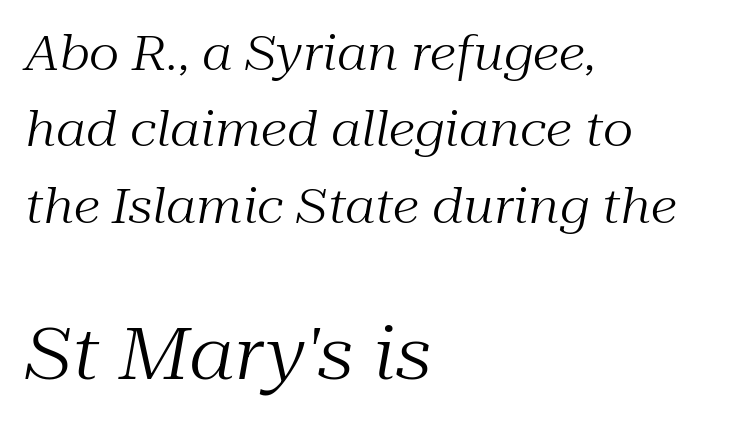
{"serif": "yes", "italic": "yes", "lean": "right", "slant_degrees": 10, "bold": "no", "weight": "regular", "width": "normal", "stroke_contrast": "medium", "x_height": "medium", "monospaced": "no", "underline": "no", "align": "left", "line_spacing": "normal", "line_spacing_ratio": 1.59, "letter_spacing": "normal", "letter_spacing_em": 0.0, "larger_block": "second", "size_ratio": 1.5, "glyph_px": 72}
